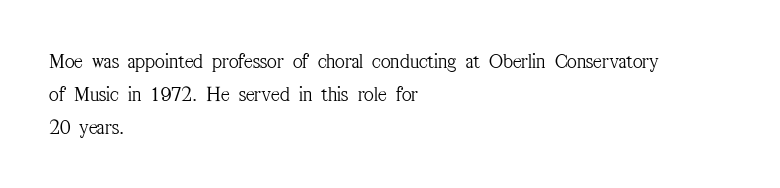
Q: Is the text bold? A: No.
Q: Is the text italic (slanted)? A: No, it is upright.
Q: Is the text underlined? A: No.
Q: How is the paragraph aligned? A: Left-aligned.
Q: Is the spacing between letters normal or unusually wide? A: Normal.
Q: Is the spacing between lines tight, normal or loose? A: Normal.
